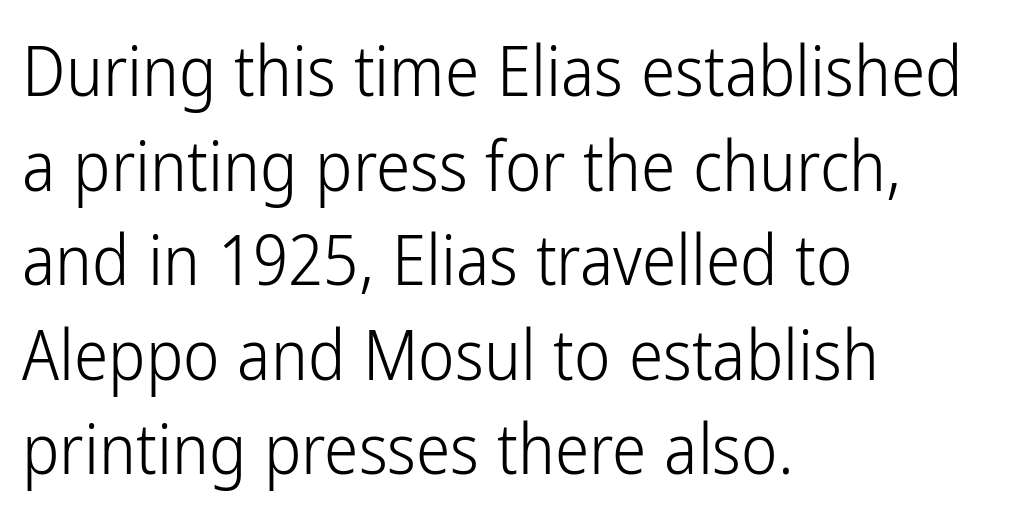
Q: Is the text bold? A: No.
Q: Is the text italic (slanted)? A: No, it is upright.
Q: Is the typeface a serif or a sans-serif typeface? A: Sans-serif.
Q: Is the text underlined? A: No.
Q: How is the paragraph aligned? A: Left-aligned.
Q: Is the spacing between letters normal or unusually wide? A: Normal.
Q: Is the spacing between lines tight, normal or loose? A: Normal.
Q: Width (condensed, normal, or wide)? A: Condensed.
Q: Stroke contrast? A: Low.
Q: x-height? A: Medium.
Q: Monospaced? A: No.
